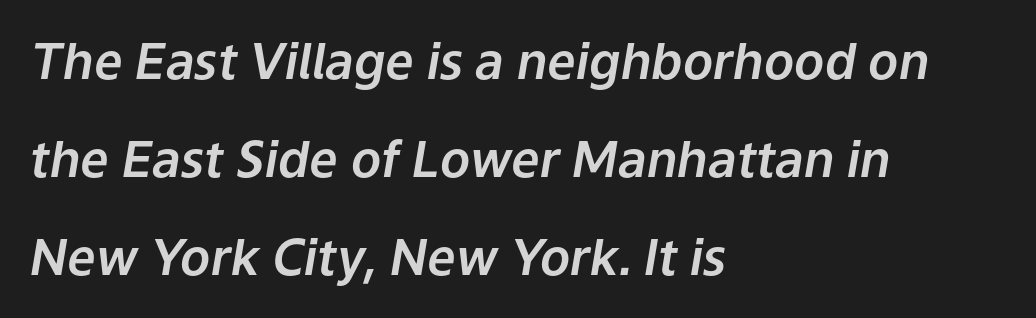
{"italic": "yes", "lean": "right", "slant_degrees": 9, "width": "normal", "stroke_contrast": "low", "x_height": "medium", "monospaced": "no", "underline": "no", "align": "left", "line_spacing": "loose", "line_spacing_ratio": 1.96, "letter_spacing": "normal", "letter_spacing_em": 0.0, "glyph_px": 50}
